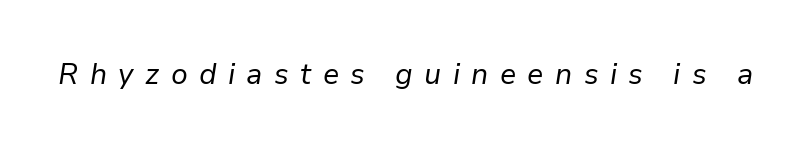
Q: Is the text bold? A: No.
Q: Is the text italic (slanted)? A: Yes, it leans right by about 9 degrees.
Q: Is the text underlined? A: No.
Q: Is the spacing between letters normal or unusually wide? A: Unusually wide.
Q: Width (condensed, normal, or wide)? A: Normal.
Q: Stroke contrast? A: Low.
Q: x-height? A: Medium.
Q: Monospaced? A: No.
